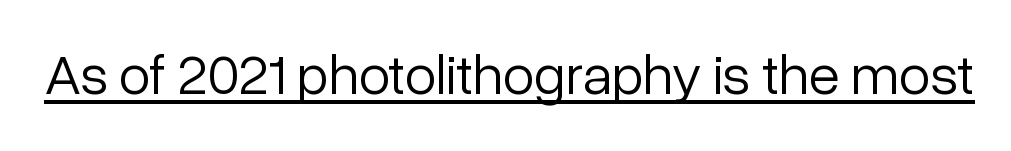
The image shows 57 px light sans-serif type, upright; set normal letter spacing, underlined; low stroke contrast and a medium x-height.
